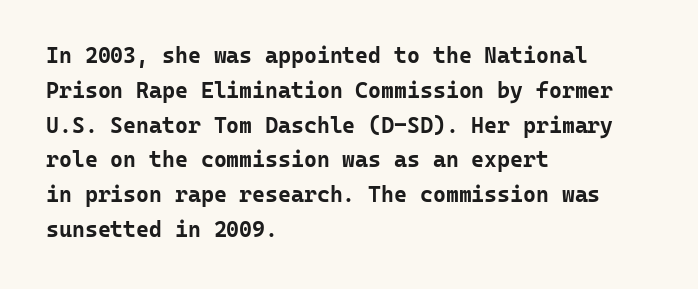
Q: Is the text bold? A: Yes.
Q: Is the text italic (slanted)? A: No, it is upright.
Q: Is the text underlined? A: No.
Q: How is the paragraph aligned? A: Left-aligned.
Q: Is the spacing between letters normal or unusually wide? A: Normal.
Q: Is the spacing between lines tight, normal or loose? A: Normal.
